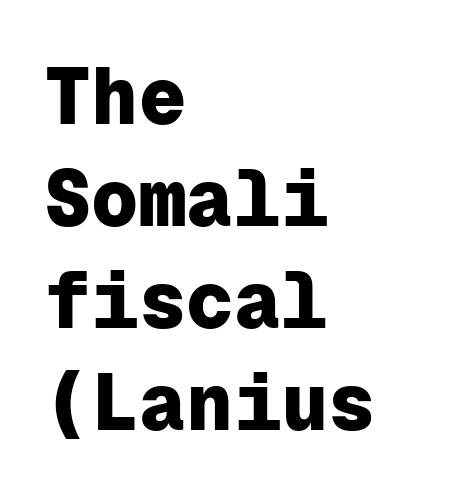
{"serif": "no", "italic": "no", "bold": "yes", "weight": "heavy", "width": "normal", "stroke_contrast": "low", "x_height": "medium", "monospaced": "yes", "underline": "no", "align": "left", "line_spacing": "normal", "line_spacing_ratio": 1.29, "letter_spacing": "normal", "letter_spacing_em": 0.0, "glyph_px": 79}
